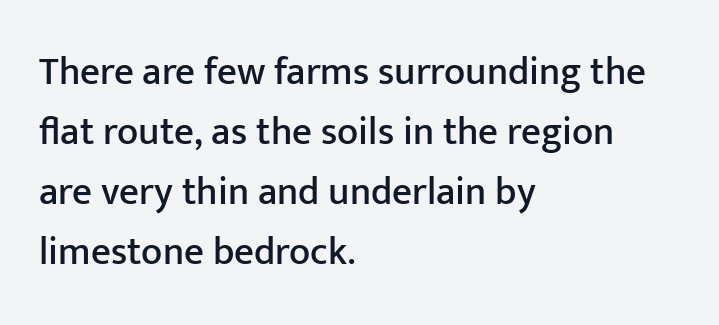
The image shows 39 px sans-serif type, upright; set left-aligned, normal line spacing (1.54x), normal letter spacing, not underlined; low stroke contrast and a medium x-height.
